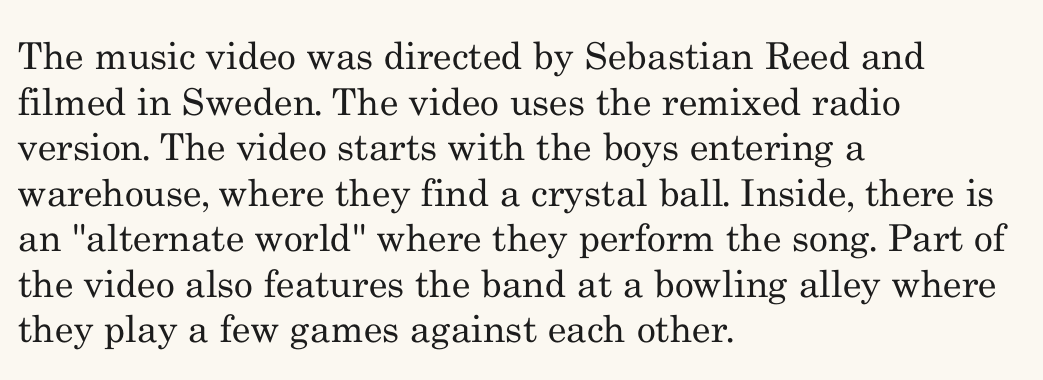
Q: Is the text bold? A: No.
Q: Is the text italic (slanted)? A: No, it is upright.
Q: Is the typeface a serif or a sans-serif typeface? A: Serif.
Q: Is the text underlined? A: No.
Q: How is the paragraph aligned? A: Left-aligned.
Q: Is the spacing between letters normal or unusually wide? A: Normal.
Q: Width (condensed, normal, or wide)? A: Normal.
Q: Stroke contrast? A: Medium.
Q: x-height? A: Small.
Q: Monospaced? A: No.
